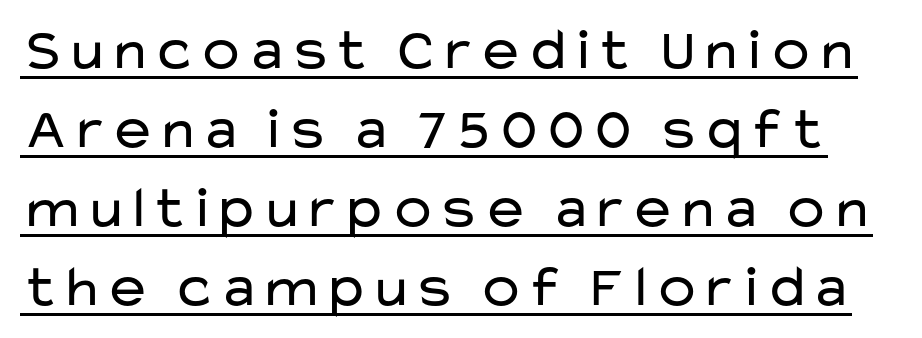
{"serif": "no", "italic": "no", "bold": "no", "weight": "regular", "width": "wide", "stroke_contrast": "low", "x_height": "medium", "monospaced": "no", "underline": "yes", "line_spacing": "normal", "line_spacing_ratio": 1.34, "letter_spacing": "normal", "letter_spacing_em": 0.0, "glyph_px": 59}
